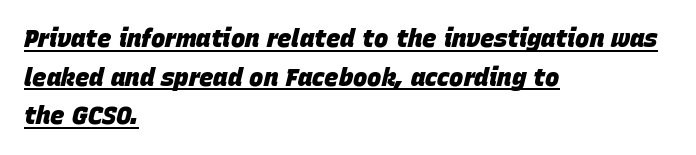
This sample is left-justified, so line endings fall wherever the words run out. Horizontal bands of white between lines are of average thickness. Notice how a bar underscores the lettering throughout. The gaps between neighbouring characters are ordinary and unremarkable. Look at the stroke-to-counter ratio: heavy, a bold. Tall strokes in this sample are angled rather than plumb.
